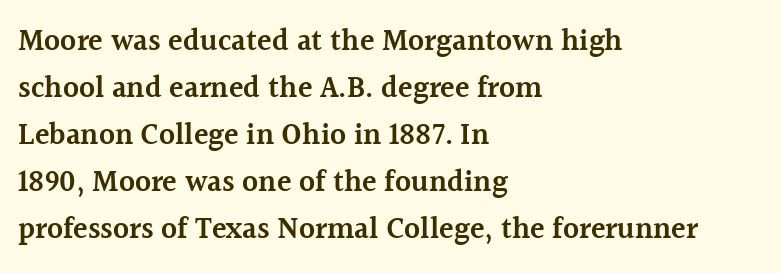
{"serif": "yes", "italic": "no", "bold": "semi", "weight": "semibold", "width": "normal", "x_height": "medium", "monospaced": "no", "underline": "no", "align": "left", "line_spacing": "normal", "line_spacing_ratio": 1.57, "letter_spacing": "normal", "letter_spacing_em": 0.0, "glyph_px": 30}
